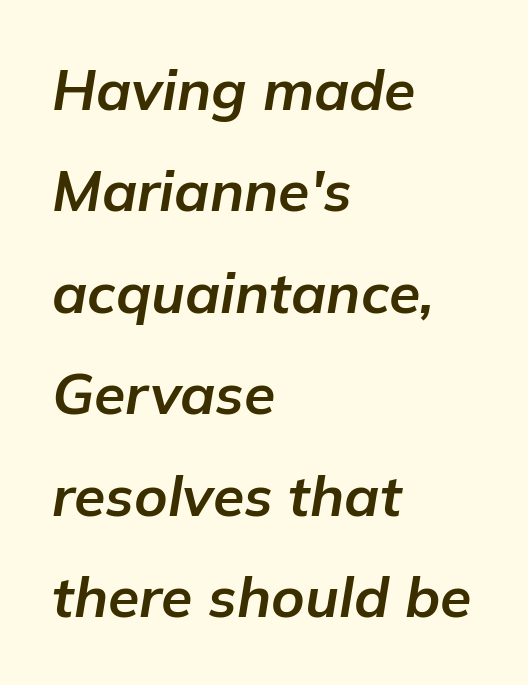
{"italic": "yes", "lean": "right", "slant_degrees": 9, "bold": "yes", "weight": "bold", "width": "normal", "stroke_contrast": "low", "x_height": "medium", "monospaced": "no", "underline": "no", "align": "left", "line_spacing_ratio": 1.78, "letter_spacing": "normal", "letter_spacing_em": 0.0, "glyph_px": 57}
